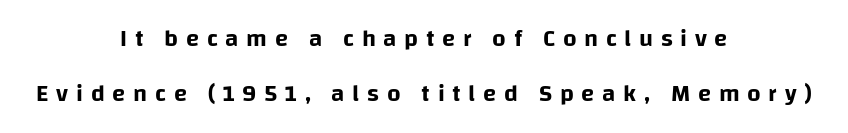
The image shows 24 px text type, upright; set centered, loose line spacing (2.3x), unusually wide letter spacing (+0.32 em), not underlined.
